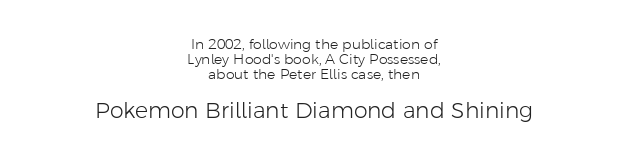
{"italic": "no", "bold": "no", "underline": "no", "align": "center", "line_spacing": "tight", "line_spacing_ratio": 1.08, "letter_spacing": "normal", "letter_spacing_em": 0.0, "larger_block": "second", "size_ratio": 1.57, "glyph_px": 22}
